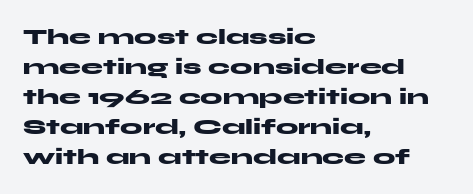
The image shows 22 px bold type, upright; set left-aligned, normal line spacing (1.36x), normal letter spacing, not underlined.
